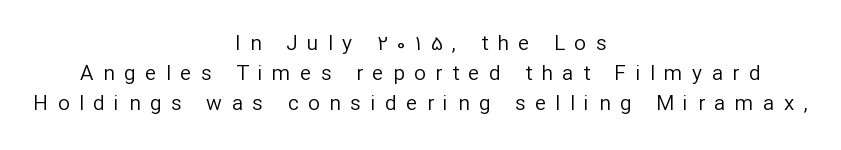
Rule under the text: the space is simply empty. The lines are quadded center. Observe the wide spacing: letters keep a clear distance from each other. Nothing heavy about these letters — not bold at all. A typesetter would mark this as roman, not italic. This block has exactly the height ordinary leading produces.
